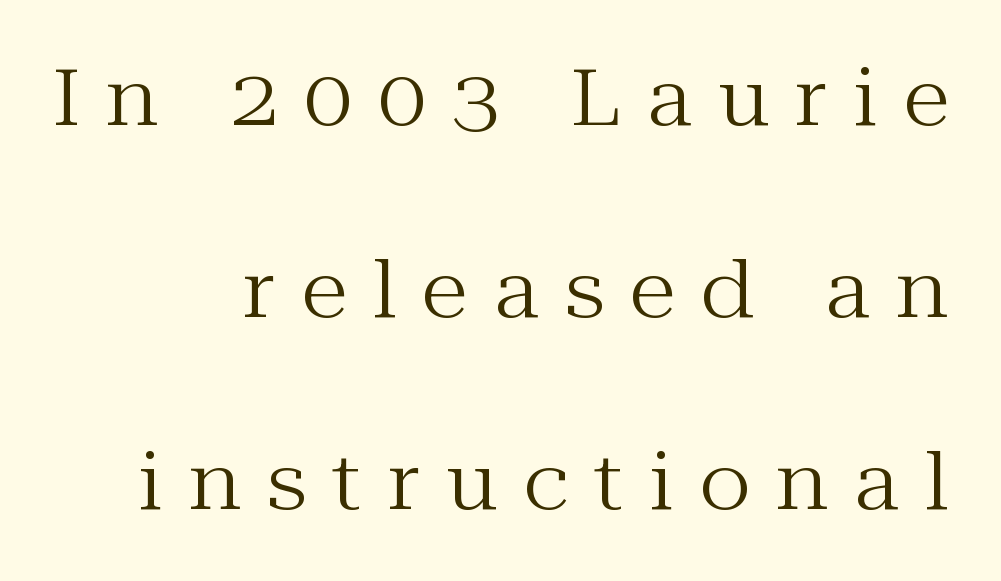
Counters stay open thanks to moderate or lighter strokes. Unlike italic type, these characters show no tilt at all. These lines stand farther apart than default settings would place them. Quick note: underline off. Does the copy run flush right? Yes — the right margin is perfectly even.
